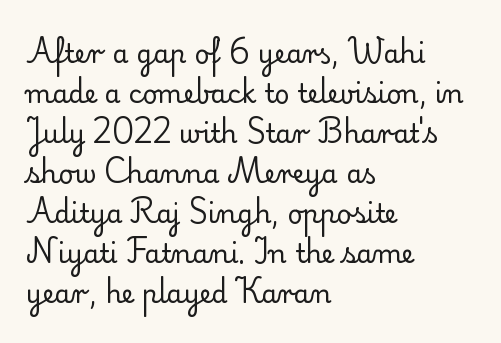
{"italic": "no", "bold": "no", "underline": "no", "align": "left", "line_spacing": "normal", "line_spacing_ratio": 1.54, "letter_spacing": "normal", "letter_spacing_em": 0.0, "glyph_px": 26}
